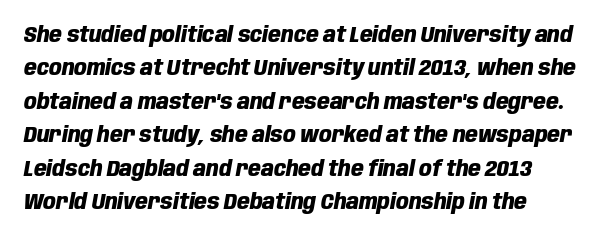
Q: Is the text bold? A: Yes.
Q: Is the text italic (slanted)? A: Yes, it leans right by about 10 degrees.
Q: Is the text underlined? A: No.
Q: Is the spacing between letters normal or unusually wide? A: Normal.
Q: Is the spacing between lines tight, normal or loose? A: Normal.
